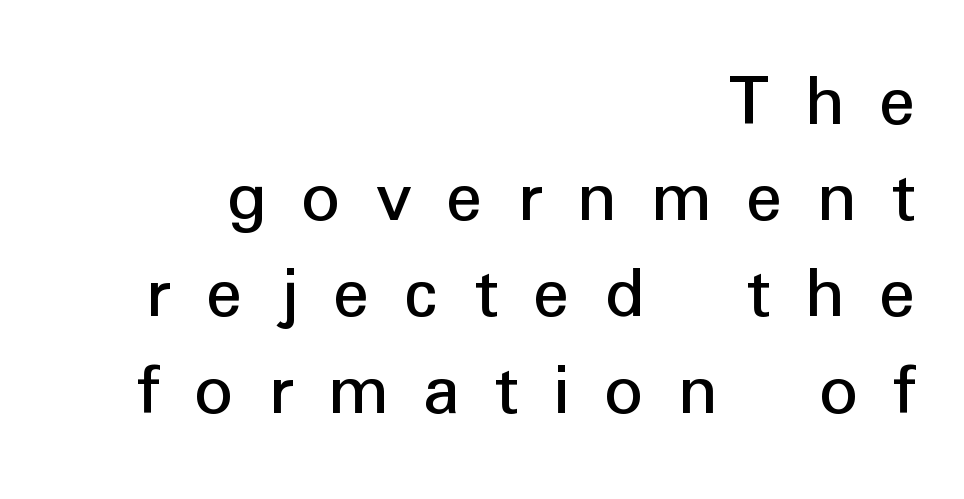
{"serif": "no", "italic": "no", "bold": "no", "weight": "regular", "width": "normal", "stroke_contrast": "low", "x_height": "medium", "monospaced": "no", "underline": "no", "align": "right", "line_spacing": "normal", "line_spacing_ratio": 1.25, "letter_spacing": "wide", "letter_spacing_em": 0.45, "glyph_px": 77}
